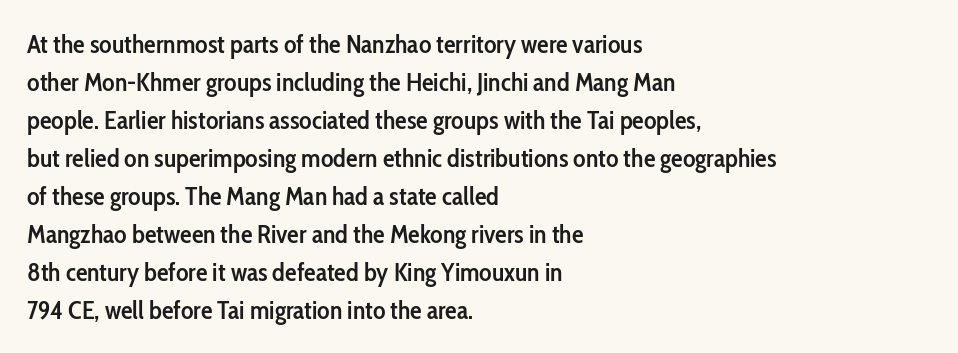
One glance says typical: line gaps are just what's usual. All the whitespace from short lines collects on the right. Stems and bowls a touch heavier than normal — semibold. Only glyphs here, with clear space below each row. Letter spacing: default.
